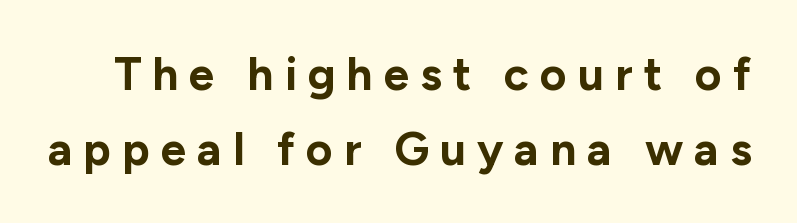
Q: Is the text bold? A: Yes.
Q: Is the text italic (slanted)? A: No, it is upright.
Q: Is the typeface a serif or a sans-serif typeface? A: Sans-serif.
Q: Is the text underlined? A: No.
Q: Is the spacing between letters normal or unusually wide? A: Unusually wide.
Q: Is the spacing between lines tight, normal or loose? A: Normal.
Q: Width (condensed, normal, or wide)? A: Normal.
Q: Stroke contrast? A: Low.
Q: x-height? A: Medium.
Q: Monospaced? A: No.
